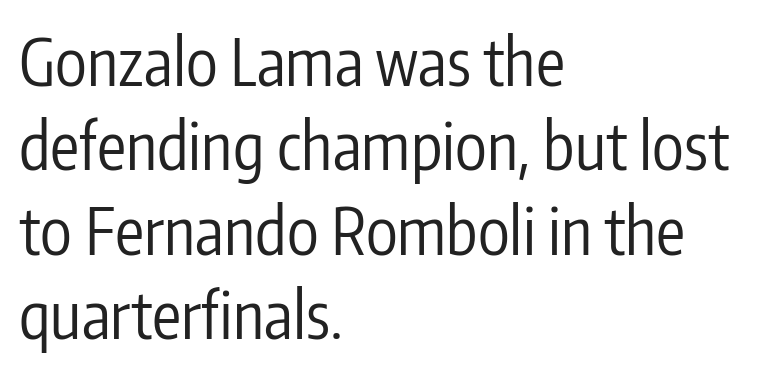
The image shows 65 px regular-weight, condensed sans-serif type, upright; set left-aligned, normal line spacing (1.3x), normal letter spacing, not underlined; low stroke contrast and a medium x-height.
